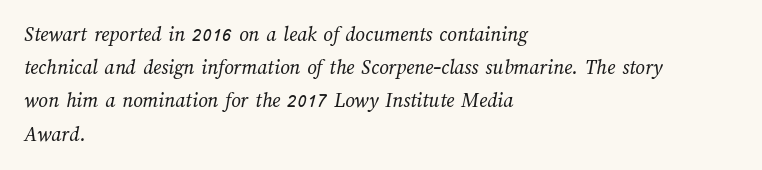
{"bold": "no", "underline": "no", "align": "left", "line_spacing": "normal", "line_spacing_ratio": 1.58, "letter_spacing": "normal", "letter_spacing_em": 0.0, "glyph_px": 21}
